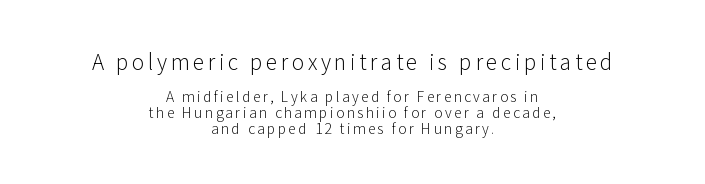
{"italic": "no", "bold": "no", "underline": "no", "align": "center", "line_spacing": "tight", "line_spacing_ratio": 1.12, "larger_block": "first", "size_ratio": 1.5, "glyph_px": 21}
